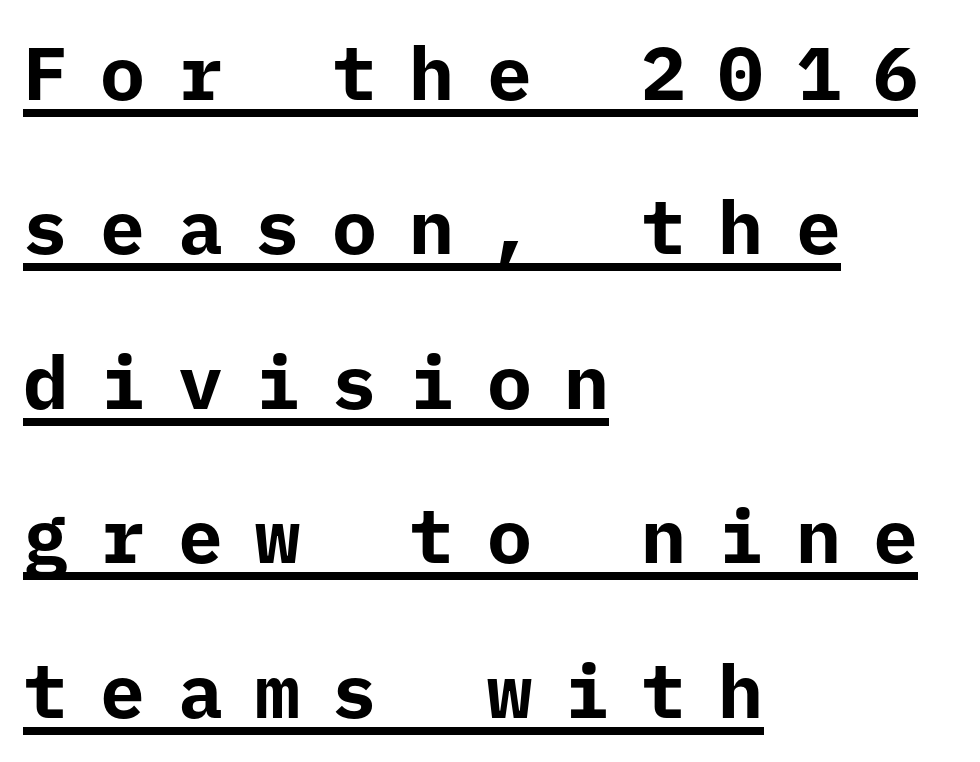
The gaps between neighbouring characters are conspicuously large. Has an underline been added? It has. The passage shown is typed in a monospace face where columns stay perfectly aligned. The type sits square on the baseline with zero lean. This is sans-serif lettering, the kind often seen on screens and signage. The lines are quadded left.
